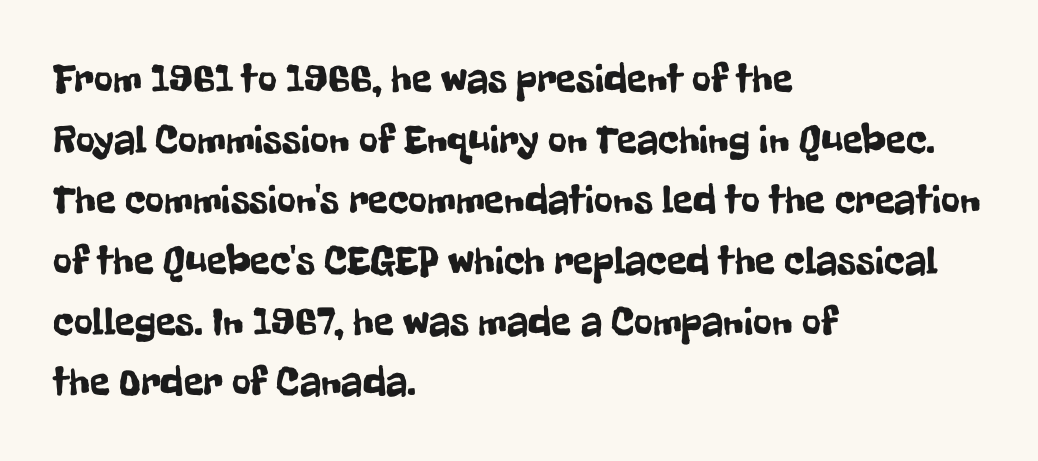
The axis of the letterforms is exactly vertical. Honestly, the row spacing looks completely unremarkable. Each row of text sits above clean, open space. Proportional: the letters do not fall into vertical columns. Typographically, this falls in the sans-serif category.
